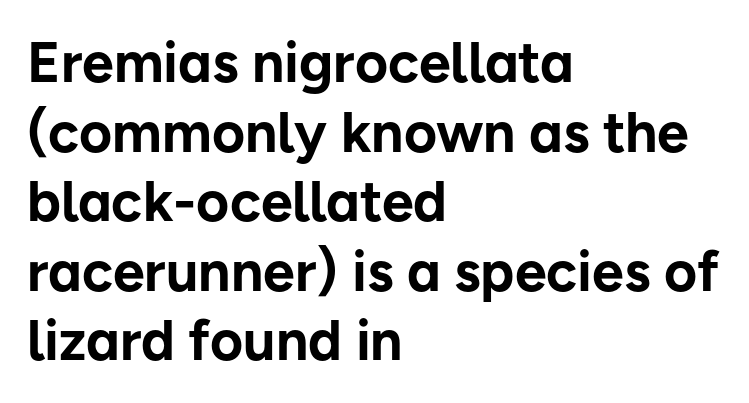
The image shows 57 px bold sans-serif type, upright; set left-aligned, line spacing 1.22x, normal letter spacing, not underlined; low stroke contrast and a medium x-height.
